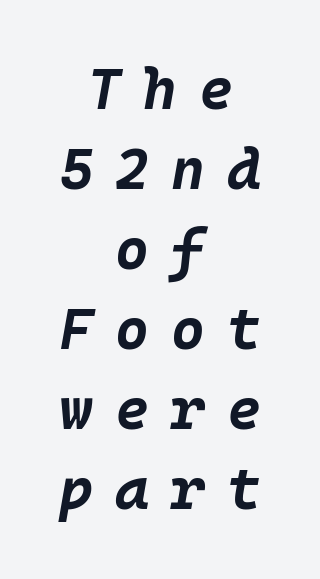
Q: Is the text bold? A: Yes.
Q: Is the text italic (slanted)? A: Yes, it leans right by about 10 degrees.
Q: Is the text underlined? A: No.
Q: How is the paragraph aligned? A: Centered.
Q: Is the spacing between letters normal or unusually wide? A: Unusually wide.
Q: Is the spacing between lines tight, normal or loose? A: Normal.
Q: Width (condensed, normal, or wide)? A: Normal.
Q: Stroke contrast? A: Low.
Q: x-height? A: Large.
